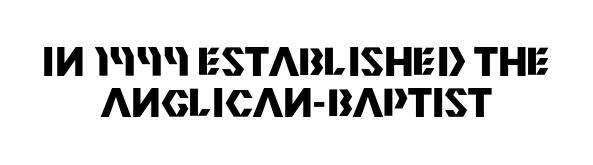
Q: Is the text bold? A: Yes.
Q: Is the text italic (slanted)? A: No, it is upright.
Q: Is the typeface a serif or a sans-serif typeface? A: Sans-serif.
Q: Is the text underlined? A: No.
Q: How is the paragraph aligned? A: Centered.
Q: Is the spacing between letters normal or unusually wide? A: Normal.
Q: Is the spacing between lines tight, normal or loose? A: Tight.
Q: Width (condensed, normal, or wide)? A: Normal.
Q: Stroke contrast? A: Medium.
Q: x-height? A: Large.
Q: Monospaced? A: No.
